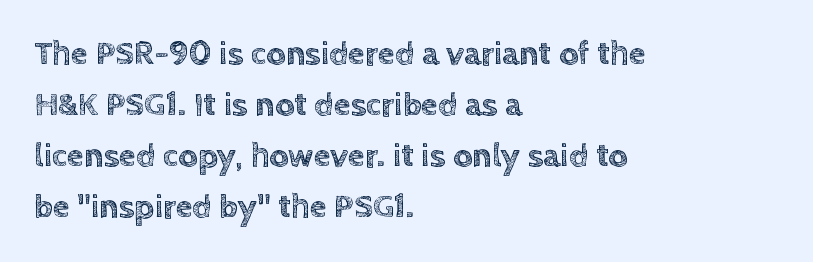
Q: Is the text italic (slanted)? A: No, it is upright.
Q: Is the text underlined? A: No.
Q: How is the paragraph aligned? A: Left-aligned.
Q: Is the spacing between letters normal or unusually wide? A: Normal.
Q: Is the spacing between lines tight, normal or loose? A: Normal.
Q: Width (condensed, normal, or wide)? A: Normal.
Q: x-height? A: Large.
Q: Monospaced? A: No.
